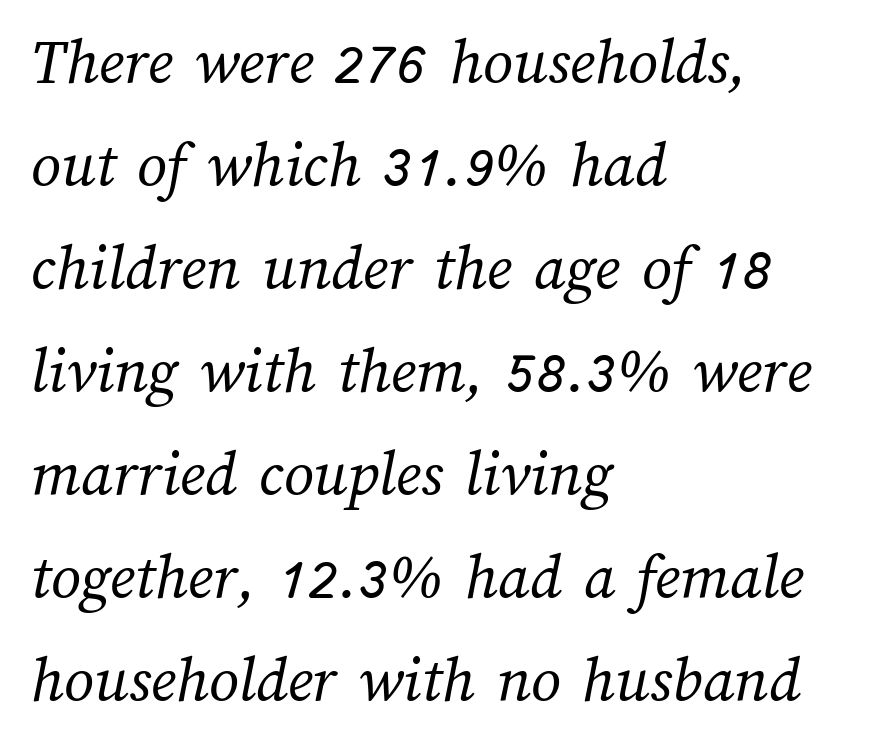
The image shows 66 px regular-weight type; set left-aligned, normal line spacing (1.56x), normal letter spacing, not underlined; medium stroke contrast and a medium x-height.
